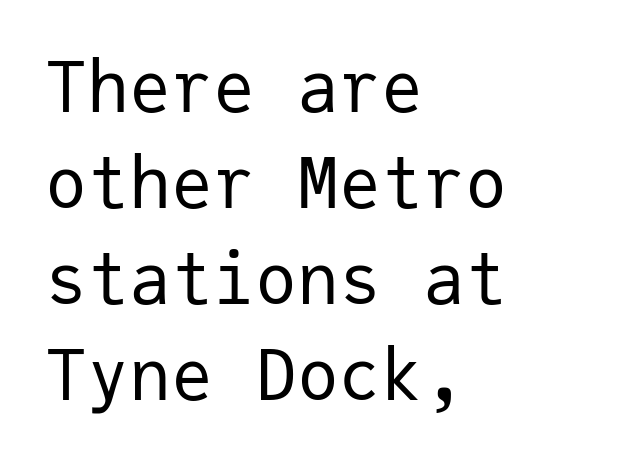
The image shows 70 px regular-weight sans-serif type, upright, monospaced; set left-aligned, normal line spacing (1.37x), normal letter spacing, not underlined; low stroke contrast and a medium x-height.
